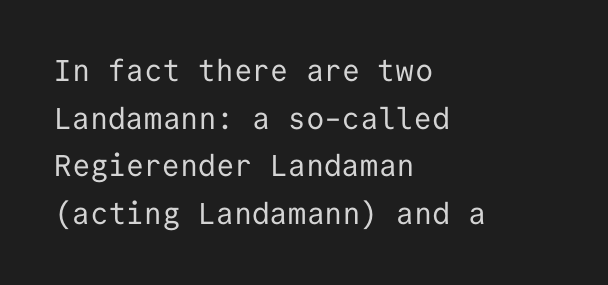
{"serif": "no", "italic": "no", "bold": "no", "weight": "regular", "width": "normal", "stroke_contrast": "low", "x_height": "medium", "monospaced": "yes", "underline": "no", "align": "left", "line_spacing": "normal", "line_spacing_ratio": 1.59, "letter_spacing": "normal", "letter_spacing_em": 0.0, "glyph_px": 30}
